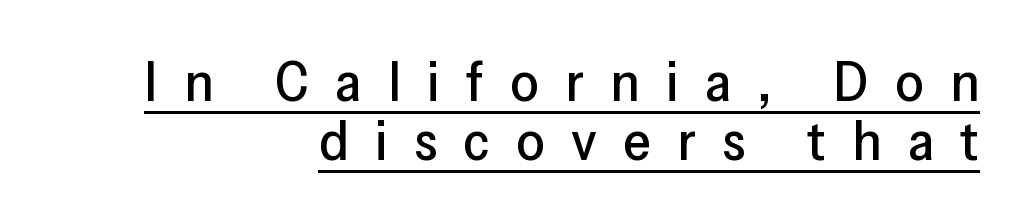
{"serif": "no", "italic": "no", "width": "normal", "stroke_contrast": "low", "x_height": "medium", "monospaced": "no", "underline": "yes", "align": "right", "line_spacing": "tight", "line_spacing_ratio": 1.05, "letter_spacing": "wide", "letter_spacing_em": 0.47, "glyph_px": 56}
